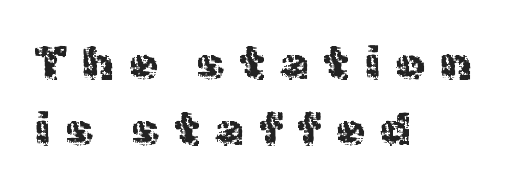
{"serif": "no", "italic": "no", "bold": "no", "weight": "regular", "width": "normal", "x_height": "medium", "monospaced": "no", "underline": "no", "align": "left", "line_spacing": "normal", "line_spacing_ratio": 1.43, "letter_spacing": "wide", "letter_spacing_em": 0.34, "glyph_px": 46}
